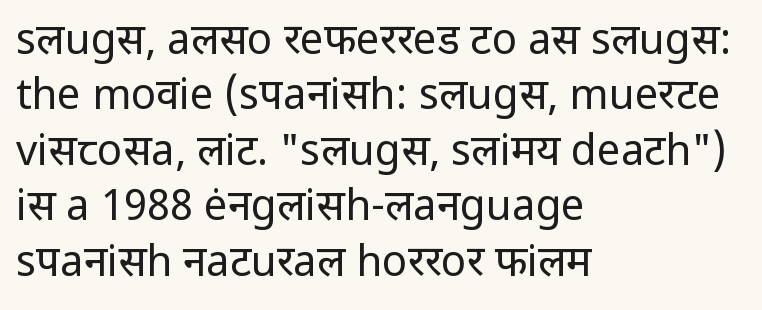
Q: Is the text bold? A: No.
Q: Is the text italic (slanted)? A: No, it is upright.
Q: Is the typeface a serif or a sans-serif typeface? A: Sans-serif.
Q: Is the text underlined? A: No.
Q: How is the paragraph aligned? A: Left-aligned.
Q: Is the spacing between letters normal or unusually wide? A: Normal.
Q: Is the spacing between lines tight, normal or loose? A: Normal.
Q: Width (condensed, normal, or wide)? A: Normal.
Q: Stroke contrast? A: Low.
Q: x-height? A: Medium.
Q: Monospaced? A: No.
